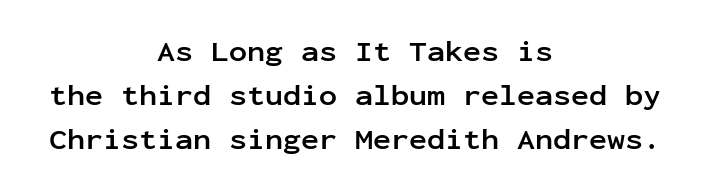
Typeset on center — no edge is straight. The passage shown is typed in a monospace face where columns stay perfectly aligned. The block of text has a typical density, with ordinary space between rows. Vertical strokes here are truly vertical.
